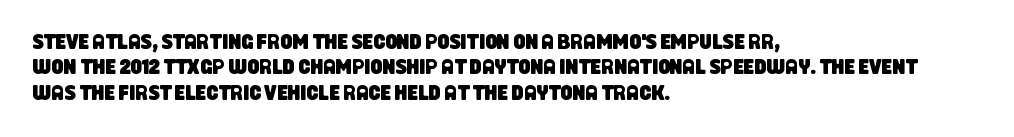
{"underline": "no", "align": "left", "line_spacing_ratio": 1.21, "letter_spacing": "normal", "letter_spacing_em": 0.0, "glyph_px": 21}
